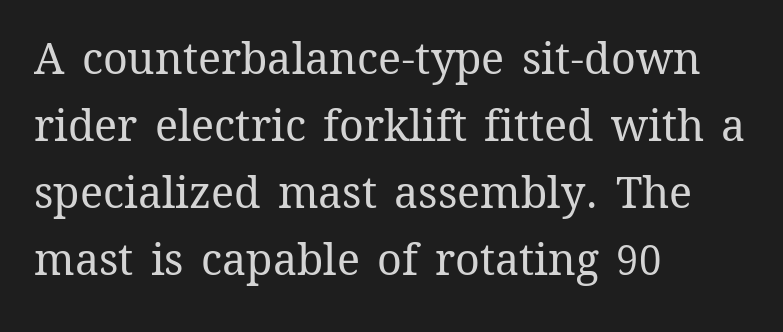
Does the leading feel generous? No, just average. No extra tracking has been applied to these lines. Does the lettering tilt? It doesn't — this is upright. Is the block centered? No — it sits flush against the left margin.
